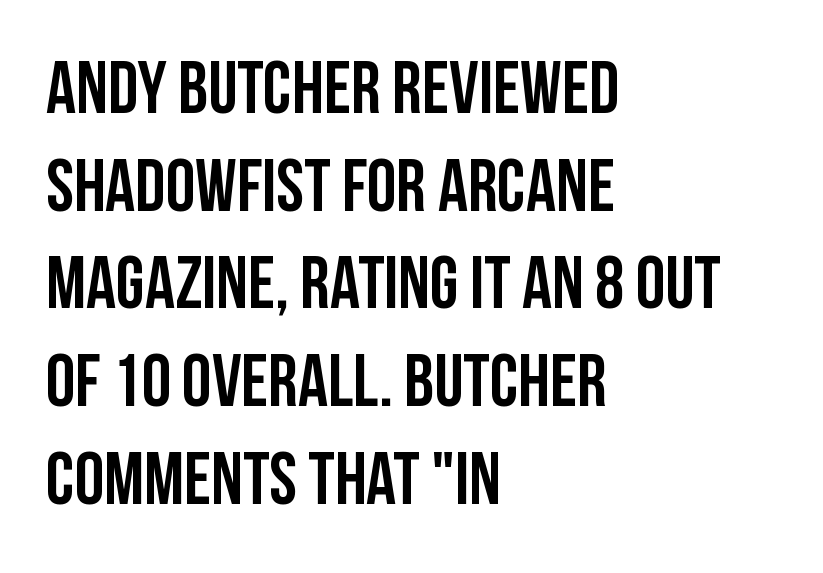
Note the varied advance widths — an 'i' is clearly narrower than an 'm'. Baseline-to-baseline distance is the conventional proportion of letter height. This rendering uses left alignment, leaving the right contour irregular. Check the space under the baseline: it is left empty.
